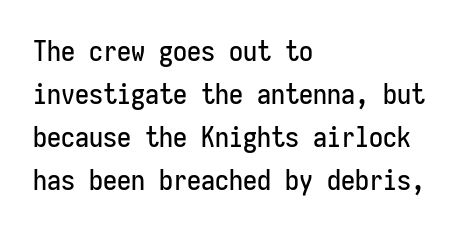
Q: Is the text italic (slanted)? A: No, it is upright.
Q: Is the typeface a serif or a sans-serif typeface? A: Sans-serif.
Q: Is the text underlined? A: No.
Q: How is the paragraph aligned? A: Left-aligned.
Q: Is the spacing between letters normal or unusually wide? A: Normal.
Q: Is the spacing between lines tight, normal or loose? A: Normal.
Q: Width (condensed, normal, or wide)? A: Condensed.
Q: Stroke contrast? A: Low.
Q: x-height? A: Medium.
Q: Monospaced? A: Yes.
